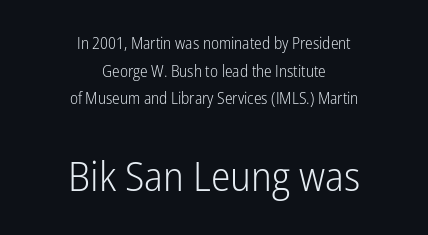
Q: Is the text bold? A: No.
Q: Is the text italic (slanted)? A: No, it is upright.
Q: Is the typeface a serif or a sans-serif typeface? A: Sans-serif.
Q: Is the text underlined? A: No.
Q: How is the paragraph aligned? A: Centered.
Q: Is the spacing between letters normal or unusually wide? A: Normal.
Q: Which block of text is set in a larger size, the first (top) or the second (bottom)? A: The second (bottom) one.
Q: Width (condensed, normal, or wide)? A: Condensed.
Q: Stroke contrast? A: Low.
Q: x-height? A: Medium.
Q: Monospaced? A: No.
